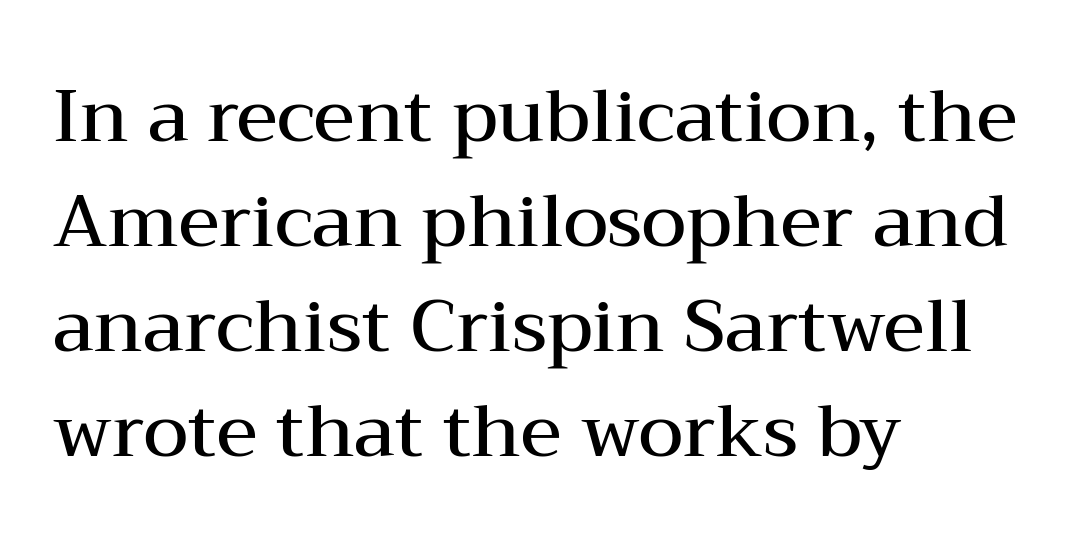
Q: Is the text bold? A: Semi-bold.
Q: Is the text italic (slanted)? A: No, it is upright.
Q: Is the typeface a serif or a sans-serif typeface? A: Serif.
Q: Is the text underlined? A: No.
Q: How is the paragraph aligned? A: Left-aligned.
Q: Is the spacing between letters normal or unusually wide? A: Normal.
Q: Is the spacing between lines tight, normal or loose? A: Normal.
Q: Width (condensed, normal, or wide)? A: Wide.
Q: Stroke contrast? A: Medium.
Q: x-height? A: Medium.
Q: Monospaced? A: No.
